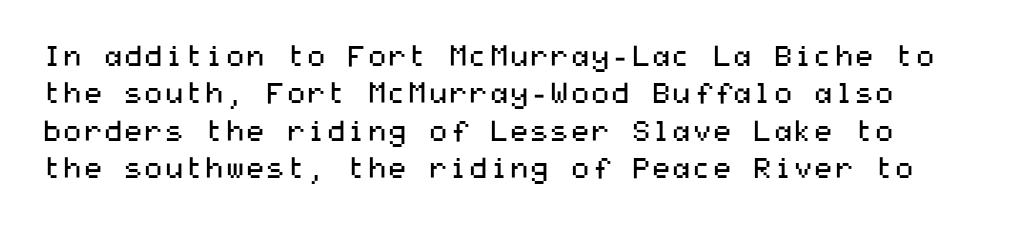
{"serif": "no", "italic": "no", "bold": "no", "weight": "regular", "width": "wide", "stroke_contrast": "medium", "x_height": "medium", "underline": "no", "line_spacing": "normal", "line_spacing_ratio": 1.29, "letter_spacing": "normal", "letter_spacing_em": 0.0, "glyph_px": 29}
